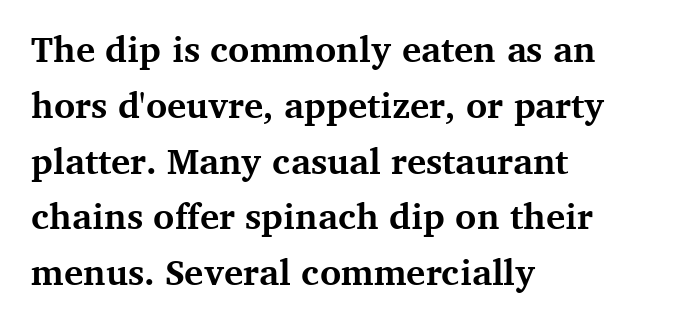
The image shows 36 px bold serif type, upright; set left-aligned, normal line spacing (1.55x), normal letter spacing, not underlined; medium stroke contrast and a medium x-height.
